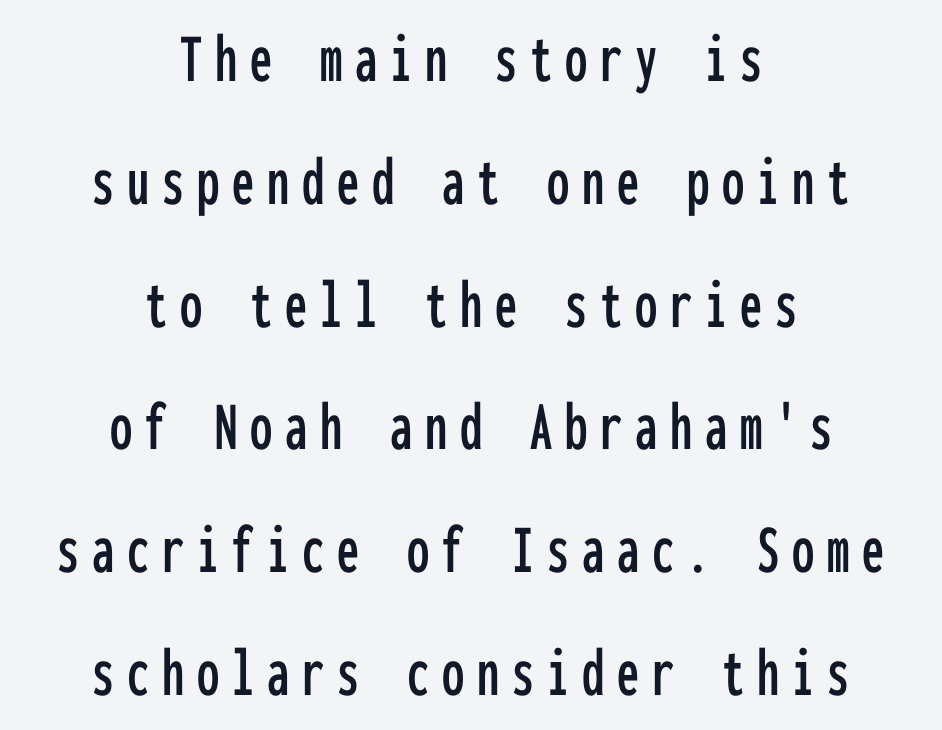
Notice how the stems are strictly vertical — no italics here. Fixed-width glyphs throughout — classic coding-font behaviour. Underline: absent. Unlike a traditional serif, this face leaves its strokes unadorned. The rag falls on both sides of this text block equally.
